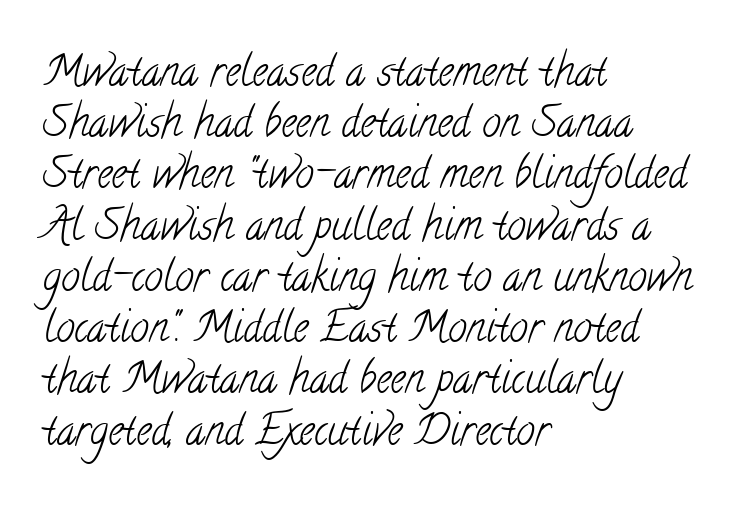
The image shows 42 px light, condensed serif type; set left-aligned, line spacing 1.22x, normal letter spacing, not underlined; low stroke contrast and a small x-height.
